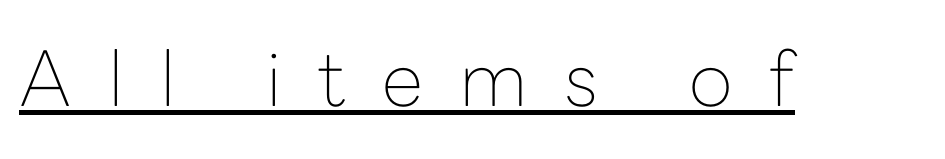
Q: Is the text bold? A: No.
Q: Is the text italic (slanted)? A: No, it is upright.
Q: Is the typeface a serif or a sans-serif typeface? A: Sans-serif.
Q: Is the text underlined? A: Yes.
Q: Is the spacing between letters normal or unusually wide? A: Unusually wide.
Q: Width (condensed, normal, or wide)? A: Normal.
Q: Stroke contrast? A: Low.
Q: x-height? A: Medium.
Q: Monospaced? A: No.
